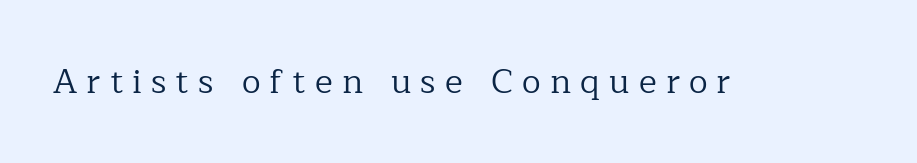
The image shows 34 px regular-weight serif type, upright; set unusually wide letter spacing (+0.27 em), not underlined; low stroke contrast and a medium x-height.
